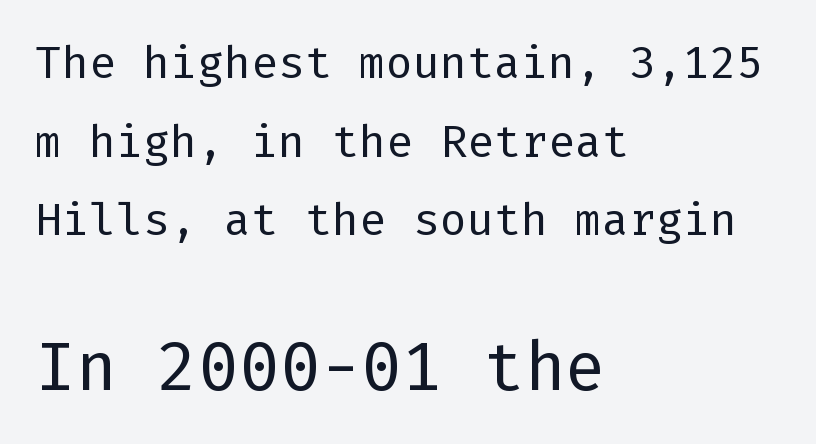
Q: Is the text bold? A: No.
Q: Is the text italic (slanted)? A: No, it is upright.
Q: Is the typeface a serif or a sans-serif typeface? A: Sans-serif.
Q: Is the text underlined? A: No.
Q: How is the paragraph aligned? A: Left-aligned.
Q: Is the spacing between letters normal or unusually wide? A: Normal.
Q: Which block of text is set in a larger size, the first (top) or the second (bottom)? A: The second (bottom) one.
Q: Width (condensed, normal, or wide)? A: Normal.
Q: Stroke contrast? A: Low.
Q: x-height? A: Medium.
